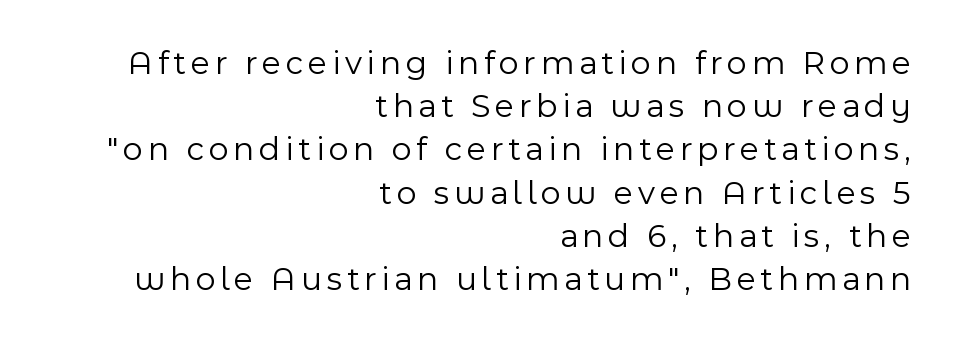
The image shows 34 px light sans-serif type, upright; set right-aligned, normal line spacing (1.27x), not underlined; a medium x-height.
